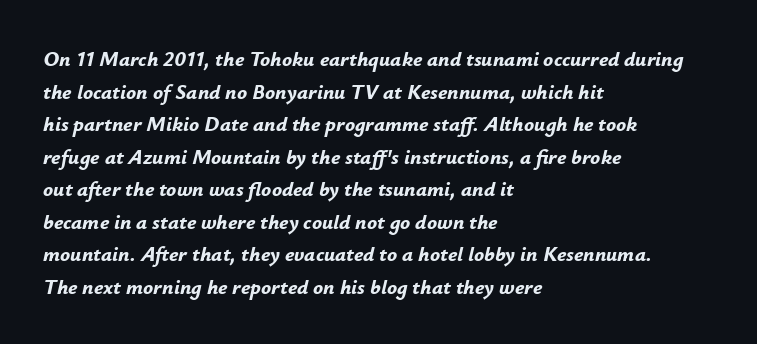
{"italic": "yes", "lean": "right", "slant_degrees": 12, "bold": "yes", "underline": "no", "align": "left", "line_spacing": "normal", "line_spacing_ratio": 1.55, "letter_spacing": "normal", "letter_spacing_em": 0.0, "glyph_px": 21}
